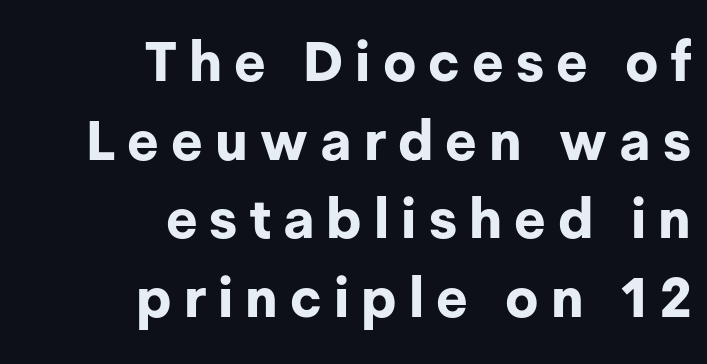
The rendering uses natural spacing where letterforms have individual widths. The passage shown is typeset with a sans-serif family. Baseline-to-baseline distance is the conventional proportion of letter height. Where is the straight margin? On the right. These lines have a slow, spaced-out rhythm from letter to letter. Plenty of ink on the page — the face is bold.
